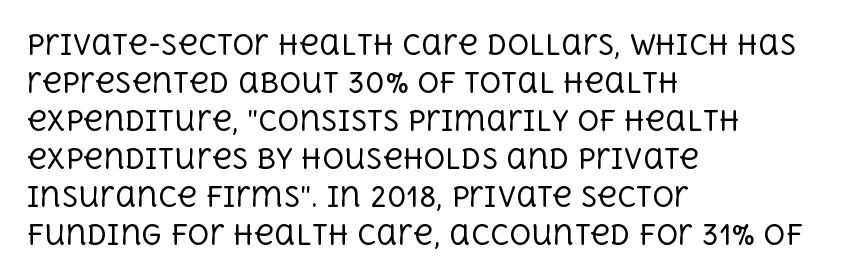
{"italic": "no", "bold": "no", "underline": "no", "align": "left", "line_spacing": "normal", "line_spacing_ratio": 1.41, "letter_spacing": "normal", "letter_spacing_em": 0.0, "glyph_px": 27}
